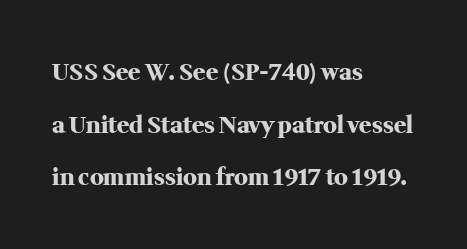
{"italic": "no", "bold": "yes", "underline": "no", "align": "left", "line_spacing": "loose", "line_spacing_ratio": 2.29, "letter_spacing": "normal", "letter_spacing_em": 0.0, "glyph_px": 23}
